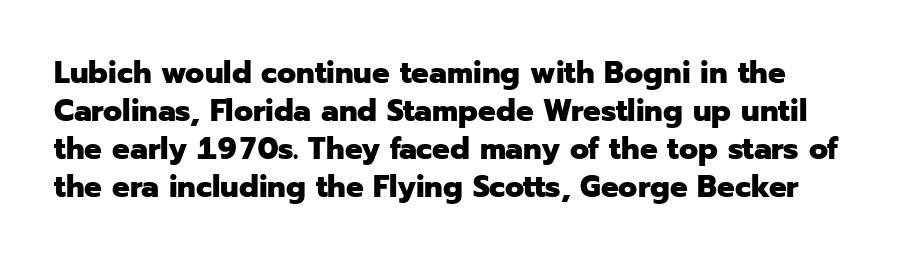
The passage shown has conventional tracking throughout. Just letters on the line, the space beneath them empty. Note the varied advance widths — an 'i' is clearly narrower than an 'm'. The letters stand upright; this is a roman face.
